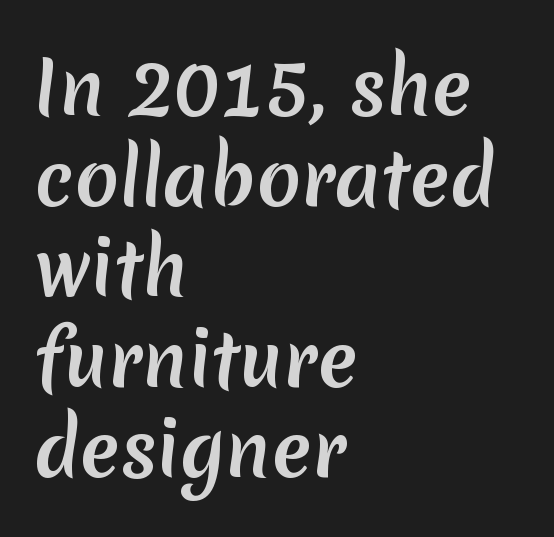
Q: Is the typeface a serif or a sans-serif typeface? A: Sans-serif.
Q: Is the text underlined? A: No.
Q: How is the paragraph aligned? A: Left-aligned.
Q: Is the spacing between letters normal or unusually wide? A: Normal.
Q: Width (condensed, normal, or wide)? A: Normal.
Q: Stroke contrast? A: Medium.
Q: x-height? A: Medium.
Q: Monospaced? A: No.
